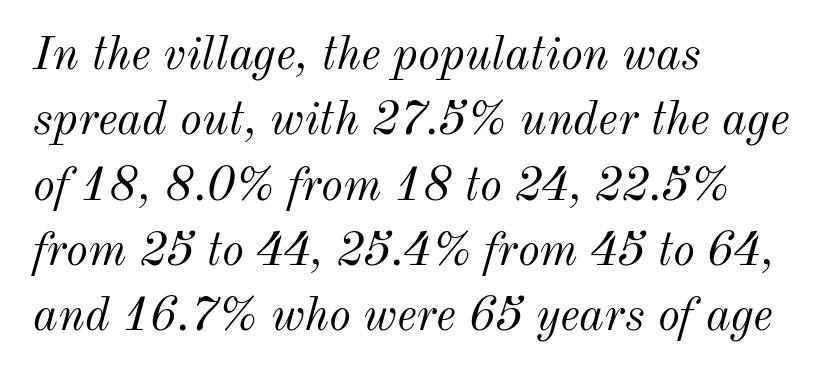
{"italic": "yes", "lean": "right", "slant_degrees": 12, "bold": "no", "weight": "light", "width": "normal", "stroke_contrast": "medium", "x_height": "small", "monospaced": "no", "underline": "no", "align": "left", "line_spacing": "normal", "line_spacing_ratio": 1.39, "letter_spacing": "normal", "letter_spacing_em": 0.0, "glyph_px": 47}
